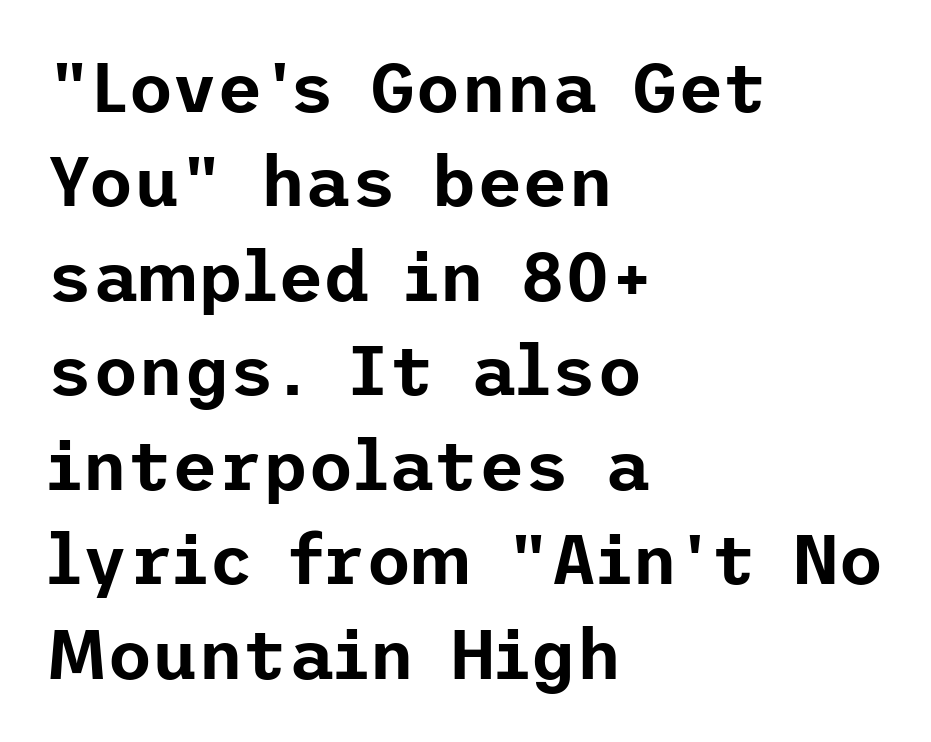
Glyph-to-glyph distance matches everyday printed text. This sample keeps an unexceptional amount of space between lines. In CSS terms this would be text-align: left. The letters stand upright; this is a roman face.
